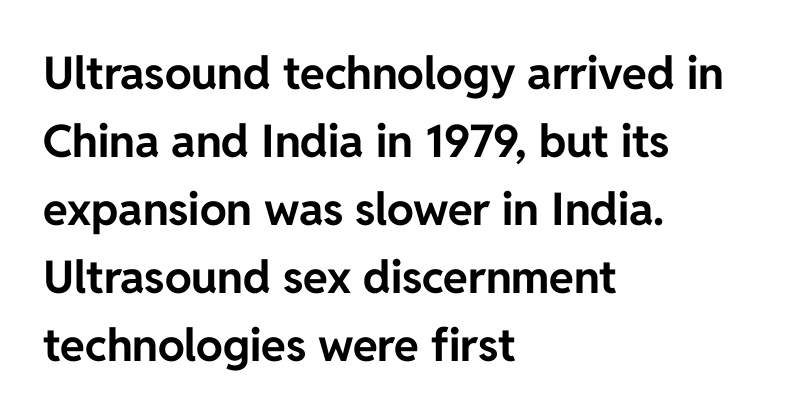
{"serif": "no", "italic": "no", "bold": "yes", "weight": "bold", "width": "normal", "stroke_contrast": "low", "x_height": "medium", "monospaced": "no", "underline": "no", "align": "left", "line_spacing": "normal", "line_spacing_ratio": 1.51, "letter_spacing": "normal", "letter_spacing_em": 0.0, "glyph_px": 45}
